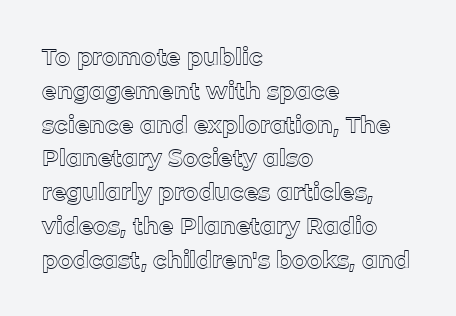
Q: Is the text italic (slanted)? A: No, it is upright.
Q: Is the text underlined? A: No.
Q: How is the paragraph aligned? A: Left-aligned.
Q: Is the spacing between letters normal or unusually wide? A: Normal.
Q: Is the spacing between lines tight, normal or loose? A: Normal.
